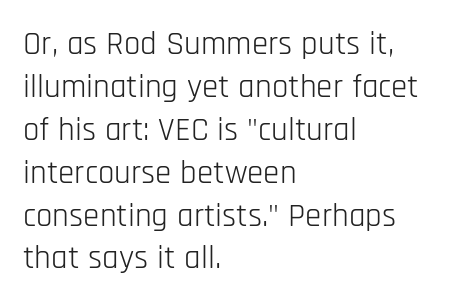
The image shows 33 px light, condensed sans-serif type, upright; set left-aligned, normal line spacing (1.3x), normal letter spacing, not underlined; low stroke contrast and a large x-height.
